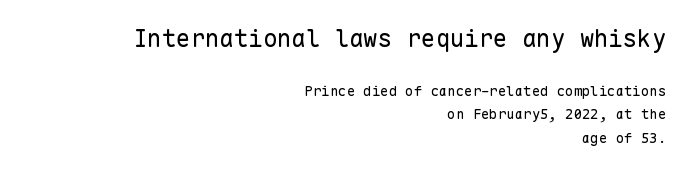
The image shows 24 px text type, upright; set right-aligned, normal line spacing (1.66x), normal letter spacing, not underlined; the first (top) block is 1.71x larger.
